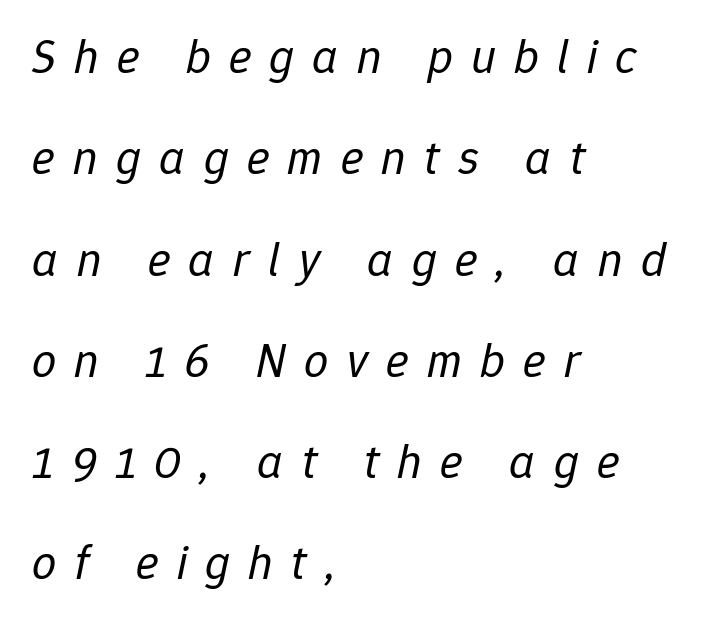
{"italic": "yes", "lean": "right", "slant_degrees": 12, "bold": "no", "weight": "regular", "width": "normal", "stroke_contrast": "low", "x_height": "medium", "monospaced": "no", "underline": "no", "align": "left", "line_spacing": "loose", "line_spacing_ratio": 2.11, "letter_spacing": "wide", "letter_spacing_em": 0.38, "glyph_px": 48}
